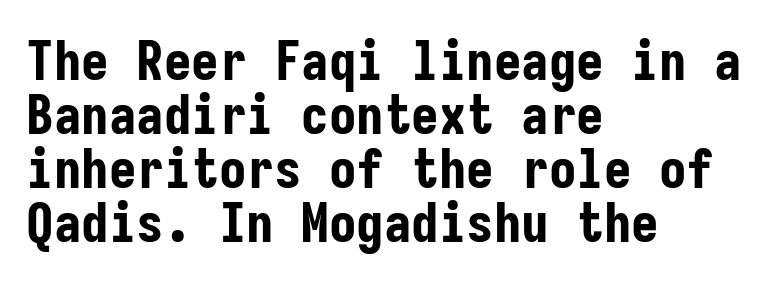
Q: Is the text bold? A: Yes.
Q: Is the text italic (slanted)? A: No, it is upright.
Q: Is the typeface a serif or a sans-serif typeface? A: Sans-serif.
Q: Is the text underlined? A: No.
Q: How is the paragraph aligned? A: Left-aligned.
Q: Is the spacing between letters normal or unusually wide? A: Normal.
Q: Is the spacing between lines tight, normal or loose? A: Tight.
Q: Width (condensed, normal, or wide)? A: Condensed.
Q: Stroke contrast? A: Low.
Q: x-height? A: Medium.
Q: Monospaced? A: Yes.
